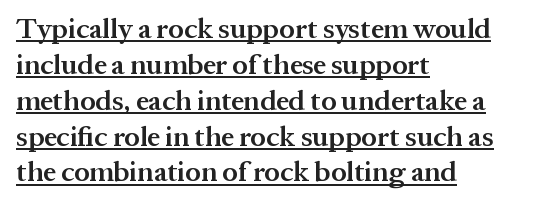
{"serif": "yes", "italic": "no", "bold": "semi", "weight": "semibold", "width": "normal", "stroke_contrast": "medium", "x_height": "medium", "monospaced": "no", "underline": "yes", "align": "left", "line_spacing": "normal", "line_spacing_ratio": 1.28, "letter_spacing": "normal", "letter_spacing_em": 0.0, "glyph_px": 28}
